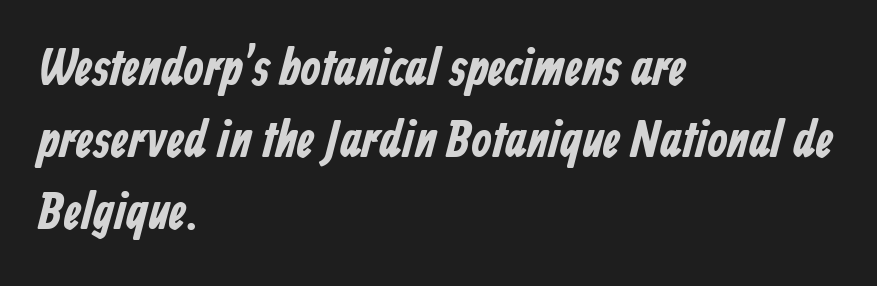
{"serif": "no", "bold": "yes", "weight": "bold", "width": "condensed", "stroke_contrast": "low", "x_height": "medium", "monospaced": "no", "underline": "no", "align": "left", "line_spacing": "normal", "line_spacing_ratio": 1.38, "letter_spacing": "normal", "letter_spacing_em": 0.0, "glyph_px": 52}
